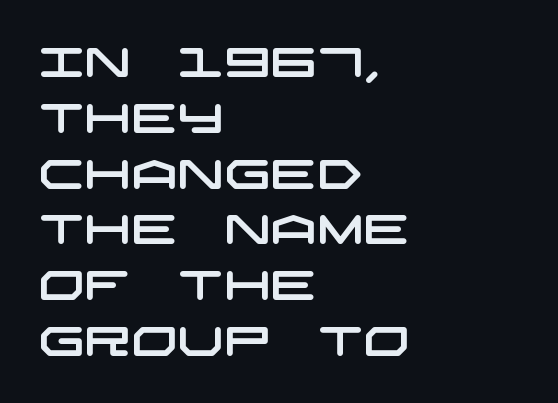
The image shows 41 px wide sans-serif type; set left-aligned, normal line spacing (1.36x), normal letter spacing, not underlined; low stroke contrast and a large x-height.
